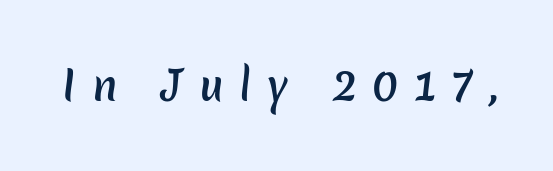
The image shows 41 px semibold sans-serif type; set unusually wide letter spacing (+0.38 em), not underlined; low stroke contrast and a medium x-height.
